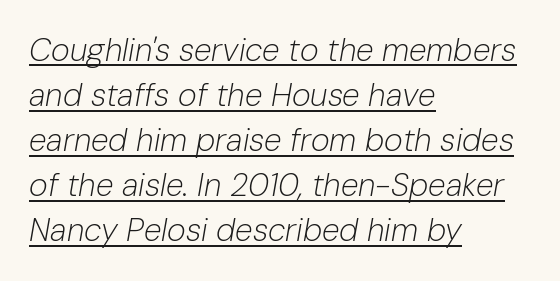
{"italic": "yes", "lean": "right", "slant_degrees": 10, "bold": "no", "weight": "light", "width": "normal", "stroke_contrast": "low", "x_height": "medium", "monospaced": "no", "underline": "yes", "align": "left", "line_spacing": "normal", "line_spacing_ratio": 1.41, "letter_spacing": "normal", "letter_spacing_em": 0.0, "glyph_px": 32}
